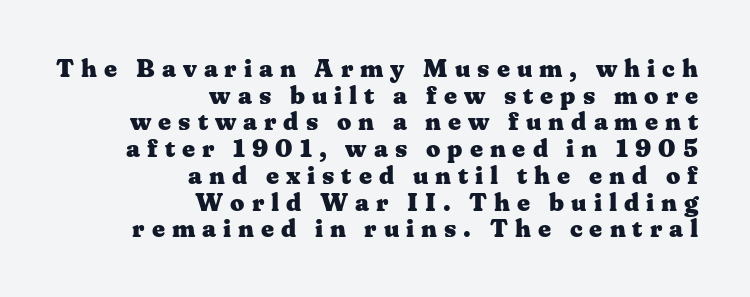
Q: Is the text bold? A: Yes.
Q: Is the text italic (slanted)? A: No, it is upright.
Q: Is the text underlined? A: No.
Q: How is the paragraph aligned? A: Right-aligned.
Q: Is the spacing between letters normal or unusually wide? A: Unusually wide.
Q: Is the spacing between lines tight, normal or loose? A: Tight.
